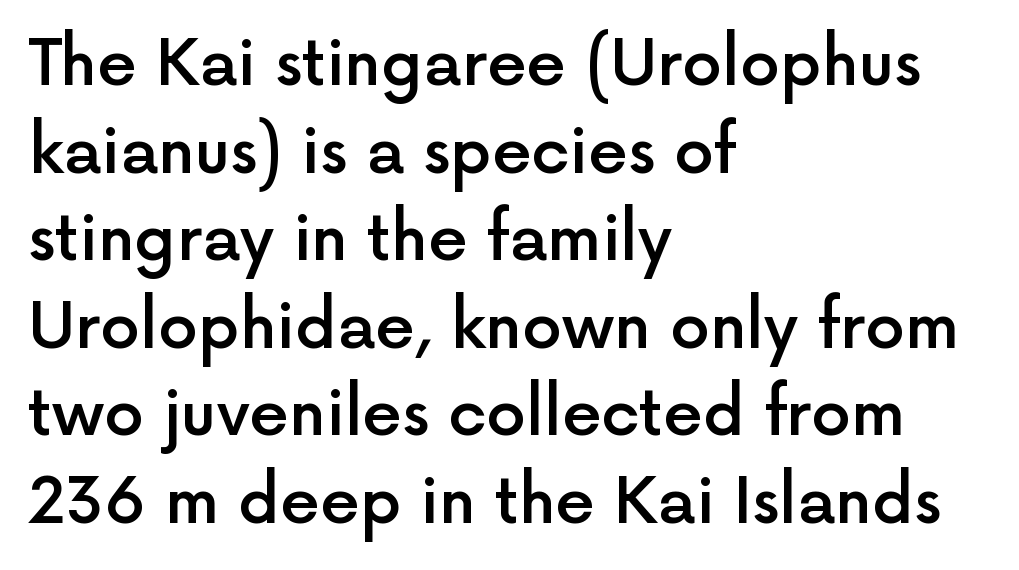
These lines keep a tight, regular rhythm from letter to letter. The type sits square on the baseline with zero lean. To sum up the face: it is a sans, with no serifs. These lines are rendered in a variable-pitch font.
